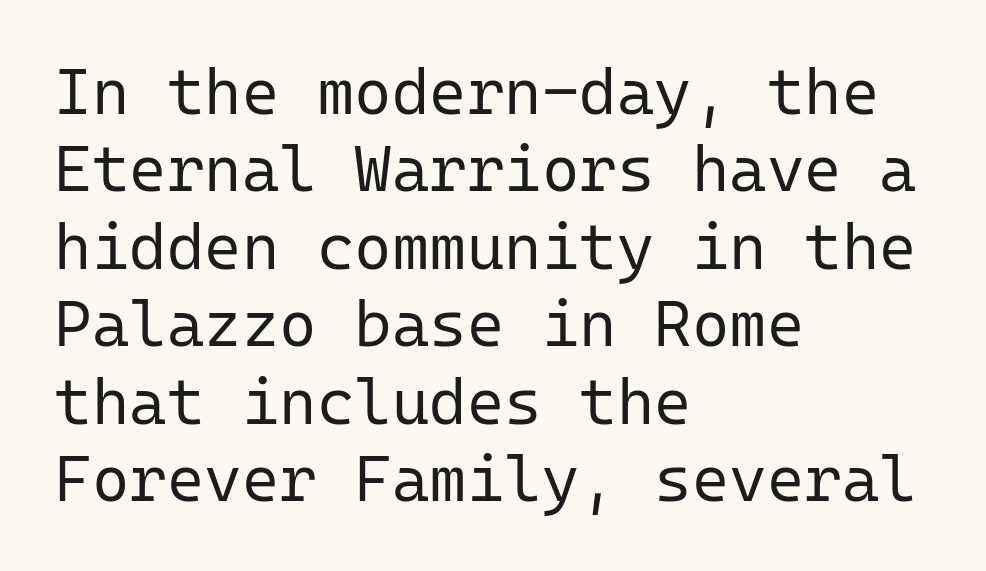
{"serif": "no", "italic": "no", "bold": "no", "weight": "regular", "width": "normal", "stroke_contrast": "low", "x_height": "medium", "monospaced": "yes", "underline": "no", "align": "left", "line_spacing_ratio": 1.21, "letter_spacing": "normal", "letter_spacing_em": 0.0, "glyph_px": 64}
